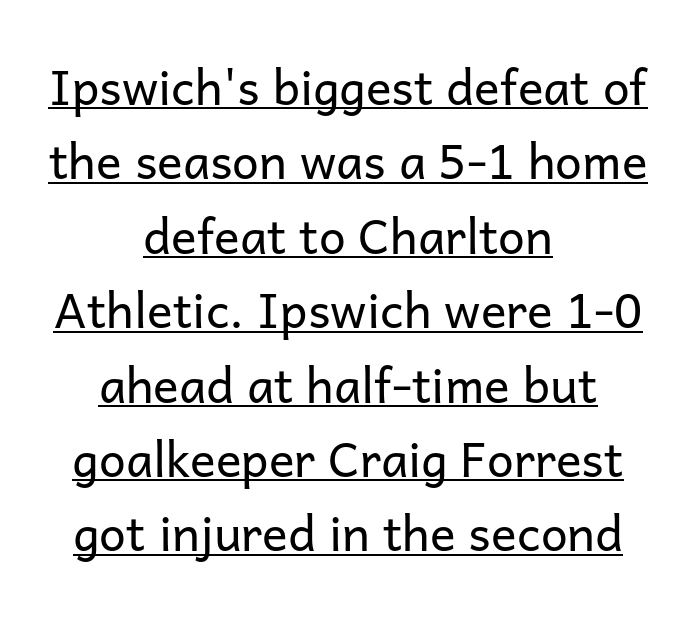
Each letter keeps its own natural width here, so spacing adapts to shape. Caption: multi-line text, centered on the measure. Here the glyphs are tracked normally, forming tight word shapes. Normally led — the rows are evenly, conventionally spaced. The specimen includes a rule beneath the text block's lines.
